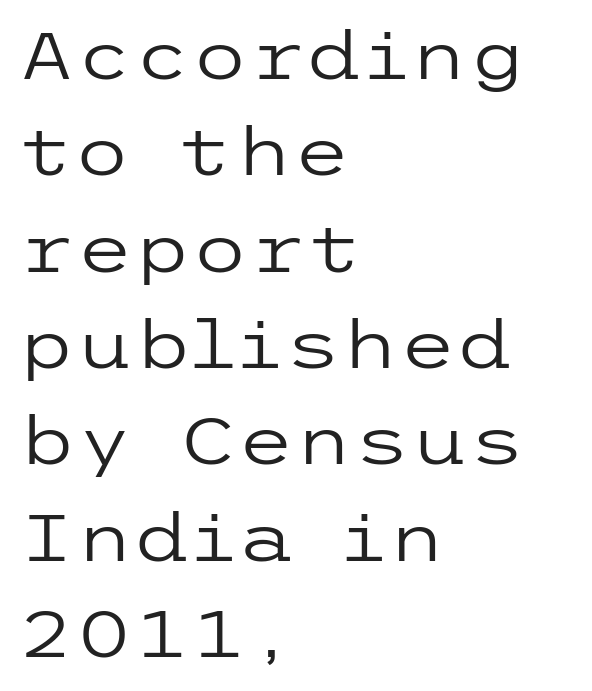
The image shows 66 px regular-weight, wide sans-serif type, upright; set left-aligned, normal line spacing (1.46x), normal letter spacing, not underlined; low stroke contrast and a medium x-height.
